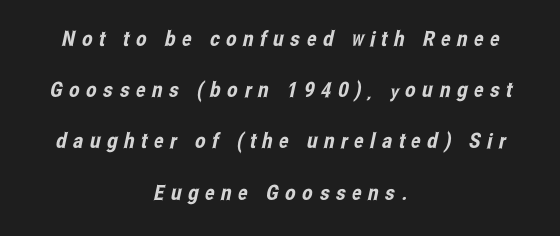
Q: Is the text underlined? A: No.
Q: How is the paragraph aligned? A: Centered.
Q: Is the spacing between letters normal or unusually wide? A: Unusually wide.
Q: Is the spacing between lines tight, normal or loose? A: Loose.
